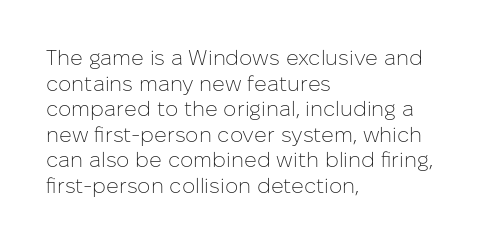
Does extra space separate the letters? No, they use regular spacing. The passage is arranged the way most books set body copy — flush left. The area under the type is left untouched. The face looks like a standard text weight, possibly lighter. Notice how the stems are strictly vertical — no italics here.
